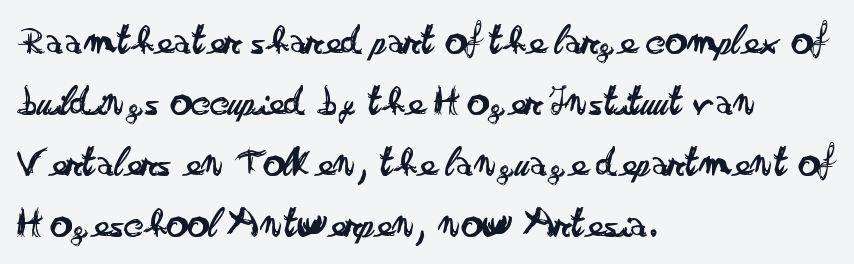
{"serif": "no", "italic": "no", "bold": "no", "weight": "regular", "width": "wide", "stroke_contrast": "low", "x_height": "small", "monospaced": "no", "underline": "no", "align": "left", "line_spacing": "normal", "line_spacing_ratio": 1.42, "letter_spacing": "normal", "letter_spacing_em": 0.0, "glyph_px": 43}
